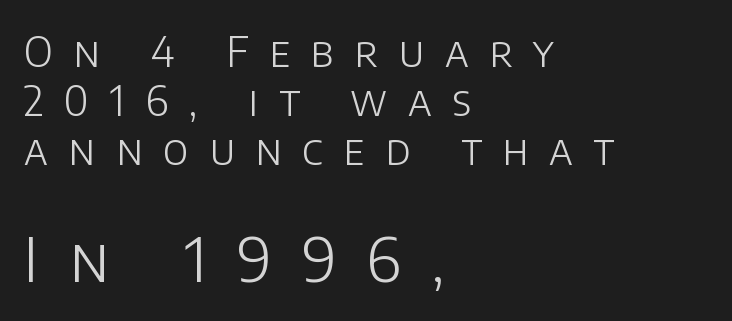
The image shows 61 px light sans-serif type, upright; set left-aligned, line spacing 1.19x, unusually wide letter spacing (+0.5 em), not underlined; the second (bottom) block is 1.49x larger; low stroke contrast and a large x-height.
